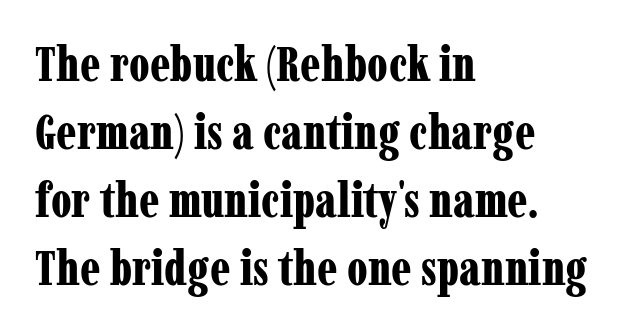
Each row of text sits above clean, open space. Notice how descenders clear the ascenders below comfortably — that's standard leading. Looks like regular typesetting: each glyph gets only the width it needs. Glyph-to-glyph distance matches everyday printed text. Strokes here are thick enough to call this a true bold. These lines were composed using upright roman letters.
